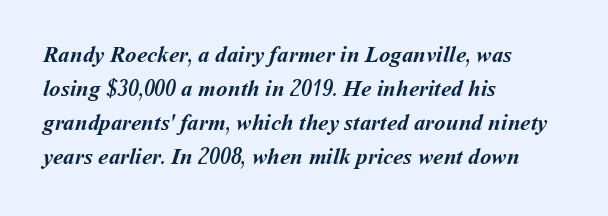
Q: Is the text bold? A: Yes.
Q: Is the text underlined? A: No.
Q: How is the paragraph aligned? A: Left-aligned.
Q: Is the spacing between letters normal or unusually wide? A: Normal.
Q: Is the spacing between lines tight, normal or loose? A: Normal.
